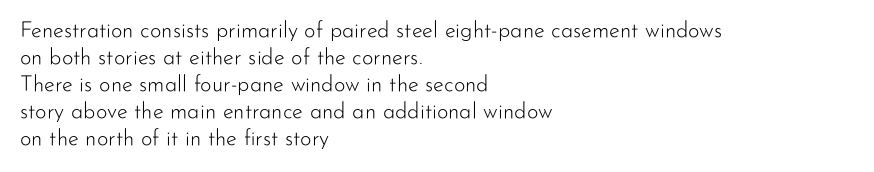
{"italic": "no", "bold": "no", "underline": "no", "align": "left", "line_spacing_ratio": 1.23, "letter_spacing": "normal", "letter_spacing_em": 0.0, "glyph_px": 22}
